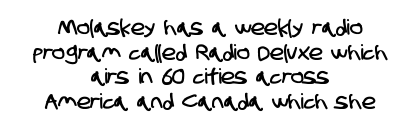
Q: Is the text underlined? A: No.
Q: How is the paragraph aligned? A: Centered.
Q: Is the spacing between letters normal or unusually wide? A: Normal.
